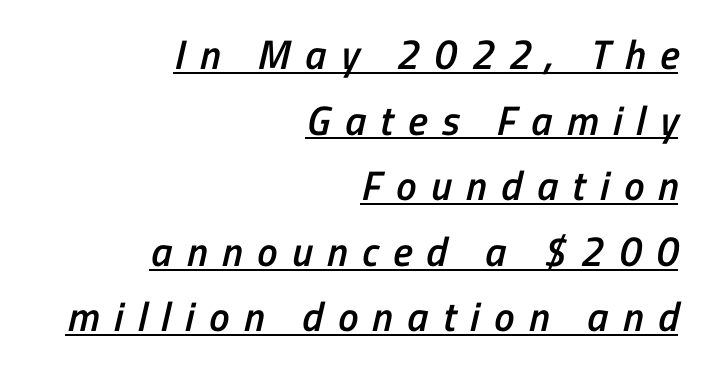
Q: Is the text bold? A: Semi-bold.
Q: Is the typeface a serif or a sans-serif typeface? A: Sans-serif.
Q: Is the text underlined? A: Yes.
Q: How is the paragraph aligned? A: Right-aligned.
Q: Is the spacing between letters normal or unusually wide? A: Unusually wide.
Q: Is the spacing between lines tight, normal or loose? A: Normal.
Q: Width (condensed, normal, or wide)? A: Condensed.
Q: Stroke contrast? A: Low.
Q: x-height? A: Medium.
Q: Monospaced? A: No.
